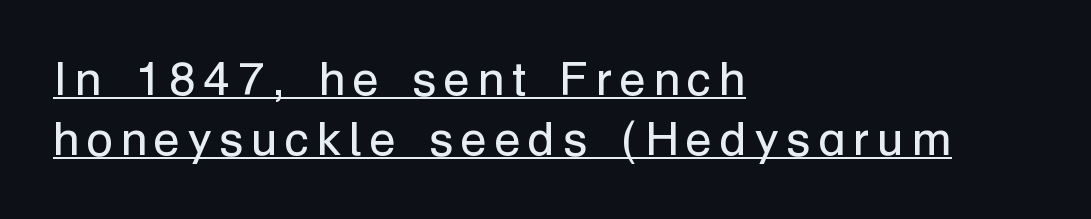
You could not count columns in this text — the font is proportionally spaced. The rendering anchors every line to the left-hand side. The face looks like a standard text weight, possibly lighter. Posture: vertical. Beneath each row of characters lies a ruled line.
